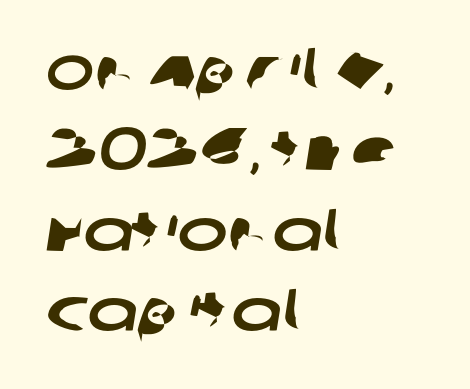
Q: Is the typeface a serif or a sans-serif typeface? A: Sans-serif.
Q: Is the text underlined? A: No.
Q: How is the paragraph aligned? A: Left-aligned.
Q: Is the spacing between letters normal or unusually wide? A: Normal.
Q: Is the spacing between lines tight, normal or loose? A: Normal.
Q: Width (condensed, normal, or wide)? A: Wide.
Q: Stroke contrast? A: Low.
Q: x-height? A: Large.
Q: Monospaced? A: No.
